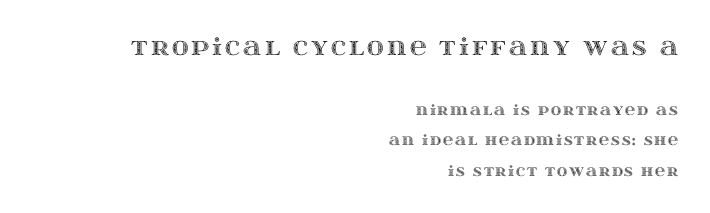
Q: Is the text italic (slanted)? A: No, it is upright.
Q: Is the text underlined? A: No.
Q: How is the paragraph aligned? A: Right-aligned.
Q: Is the spacing between lines tight, normal or loose? A: Loose.
Q: Which block of text is set in a larger size, the first (top) or the second (bottom)? A: The first (top) one.
